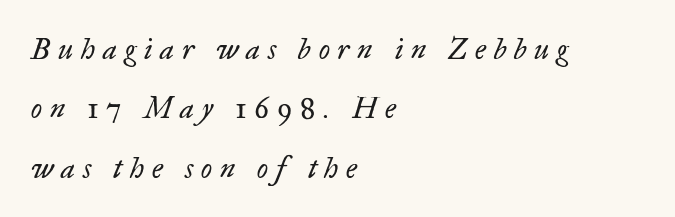
Typographically, this falls in the serif category. Widely set lines give the paragraph a tall, airy silhouette. Spacing between characters has been opened up far beyond the box default. These lines are rendered in a variable-pitch font. Style check: oblique.
